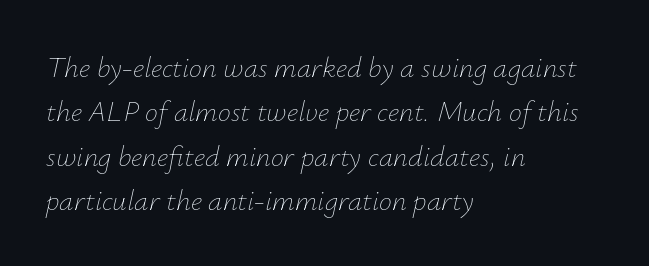
Q: Is the text bold? A: No.
Q: Is the text italic (slanted)? A: Yes, it leans right by about 12 degrees.
Q: Is the text underlined? A: No.
Q: How is the paragraph aligned? A: Left-aligned.
Q: Is the spacing between letters normal or unusually wide? A: Normal.
Q: Is the spacing between lines tight, normal or loose? A: Normal.
Q: Width (condensed, normal, or wide)? A: Normal.
Q: Stroke contrast? A: Low.
Q: x-height? A: Small.
Q: Monospaced? A: No.
